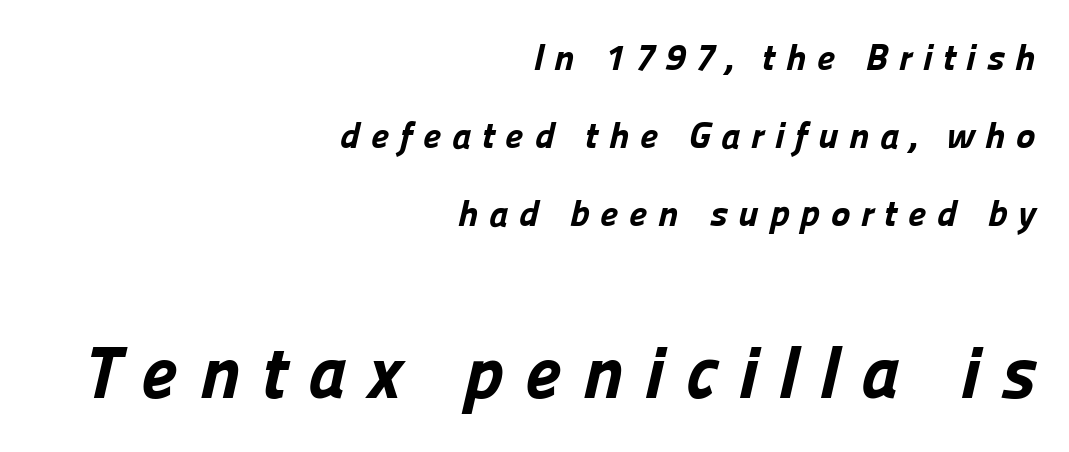
The image shows 74 px bold sans-serif type; set right-aligned, loose line spacing (2.11x), unusually wide letter spacing (+0.28 em), not underlined; the second (bottom) block is 2.0x larger; low stroke contrast and a medium x-height.
